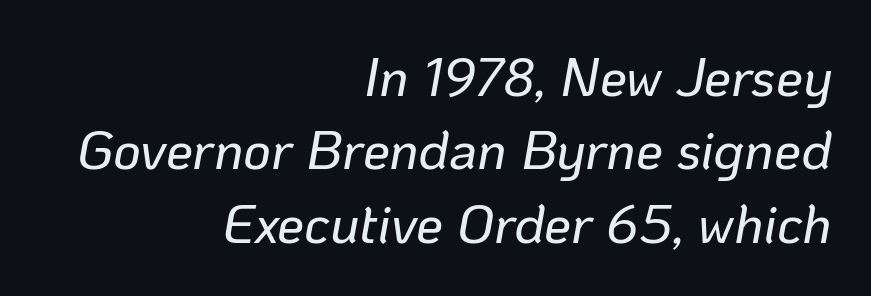
The image shows 54 px text type, italic (leaning right); set right-aligned, normal line spacing (1.36x), normal letter spacing, not underlined; low stroke contrast and a medium x-height.
